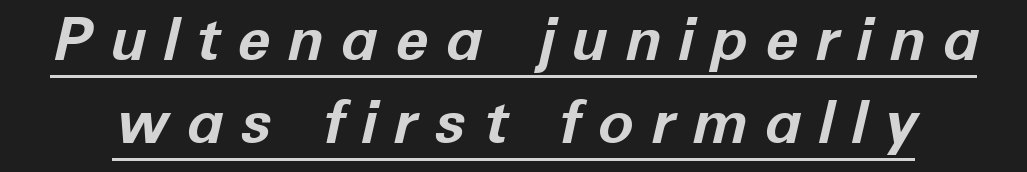
Q: Is the text bold? A: Yes.
Q: Is the text italic (slanted)? A: Yes, it leans right by about 12 degrees.
Q: Is the text underlined? A: Yes.
Q: Is the spacing between letters normal or unusually wide? A: Unusually wide.
Q: Is the spacing between lines tight, normal or loose? A: Normal.
Q: Width (condensed, normal, or wide)? A: Normal.
Q: Stroke contrast? A: Low.
Q: x-height? A: Medium.
Q: Monospaced? A: No.
